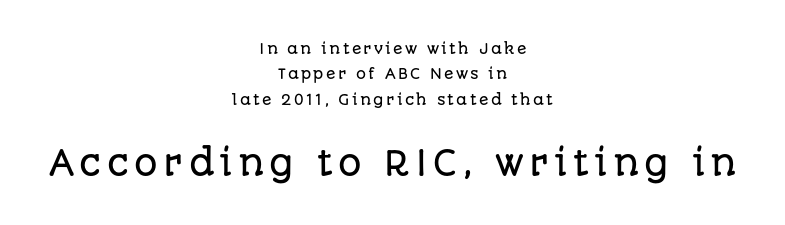
{"serif": "no", "italic": "no", "width": "normal", "stroke_contrast": "low", "x_height": "large", "monospaced": "no", "underline": "no", "align": "center", "line_spacing_ratio": 1.81, "larger_block": "second", "size_ratio": 2.36, "glyph_px": 33}
